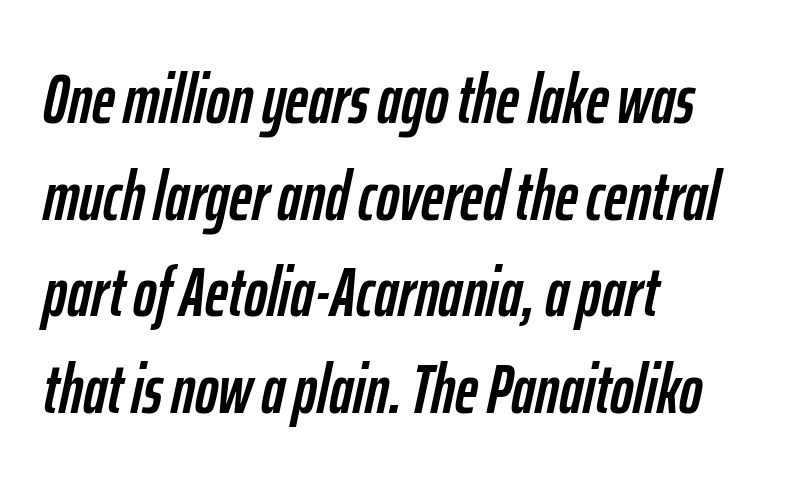
The image shows 70 px condensed type, italic (leaning right); set left-aligned, normal line spacing (1.38x), normal letter spacing, not underlined; low stroke contrast and a medium x-height.
